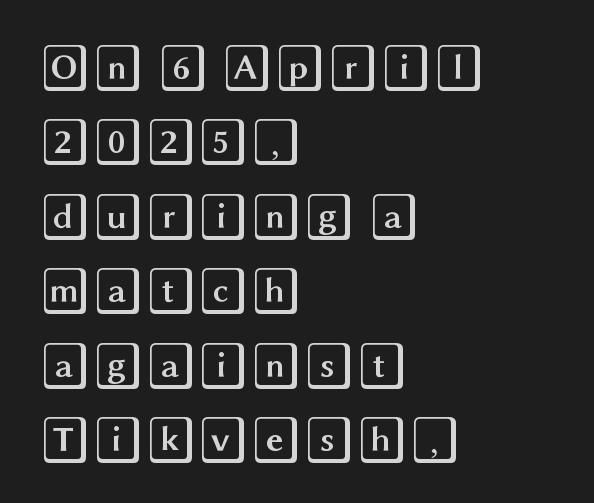
No italicization has been applied; the sample stays upright. Nothing unusual about the tracking: characters are spaced as the font intends. Leading matches the norm, producing a regular column. Unmarked baselines from the first word to the last. The passage is arranged the way most books set body copy — flush left.
